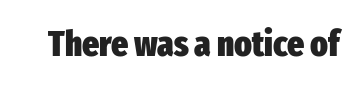
Q: Is the text bold? A: Yes.
Q: Is the text italic (slanted)? A: No, it is upright.
Q: Is the typeface a serif or a sans-serif typeface? A: Sans-serif.
Q: Is the text underlined? A: No.
Q: Is the spacing between letters normal or unusually wide? A: Normal.
Q: Width (condensed, normal, or wide)? A: Condensed.
Q: Stroke contrast? A: Low.
Q: x-height? A: Medium.
Q: Monospaced? A: No.
